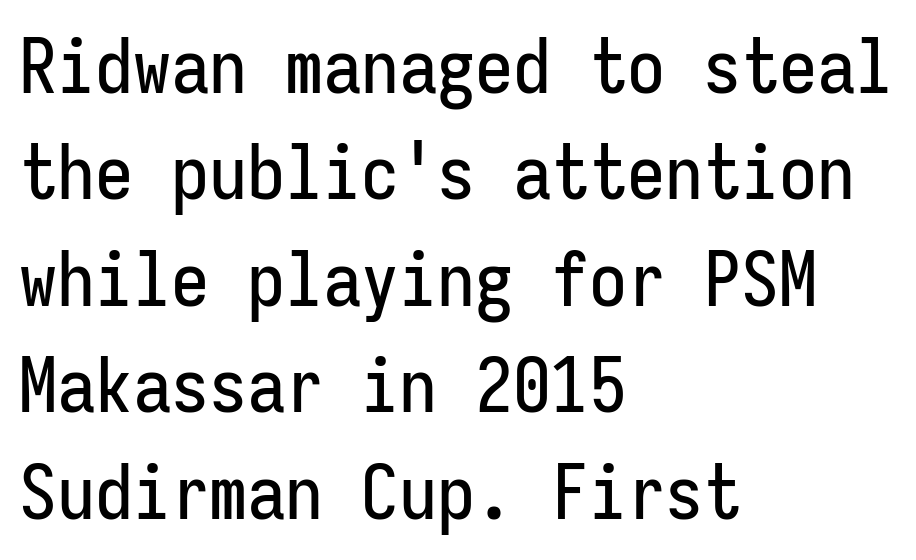
Q: Is the text italic (slanted)? A: No, it is upright.
Q: Is the typeface a serif or a sans-serif typeface? A: Sans-serif.
Q: Is the text underlined? A: No.
Q: How is the paragraph aligned? A: Left-aligned.
Q: Is the spacing between letters normal or unusually wide? A: Normal.
Q: Is the spacing between lines tight, normal or loose? A: Normal.
Q: Width (condensed, normal, or wide)? A: Condensed.
Q: Stroke contrast? A: Low.
Q: x-height? A: Medium.
Q: Monospaced? A: Yes.
